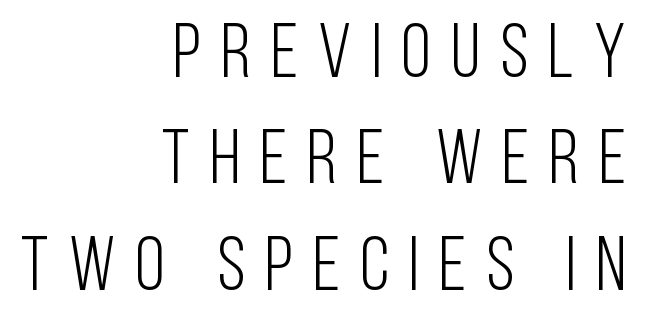
The image shows 77 px light, condensed sans-serif type, upright; set right-aligned, normal line spacing (1.38x), unusually wide letter spacing (+0.26 em), not underlined; low stroke contrast and a large x-height.
